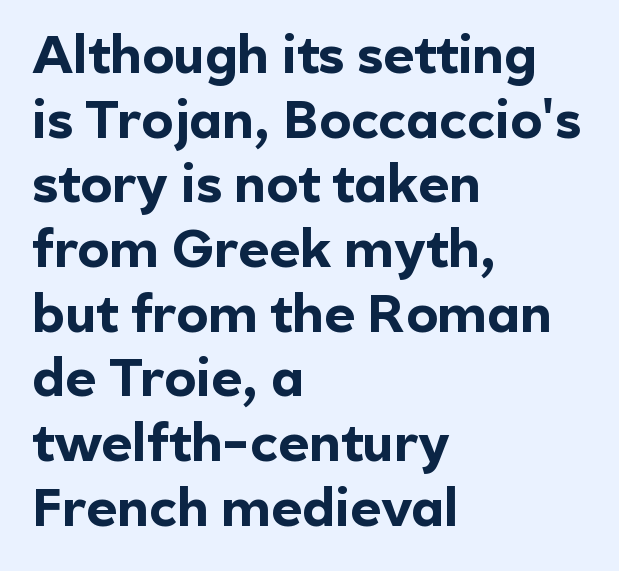
The image shows 53 px bold sans-serif type, upright; set left-aligned, line spacing 1.22x, normal letter spacing, not underlined; a medium x-height.
